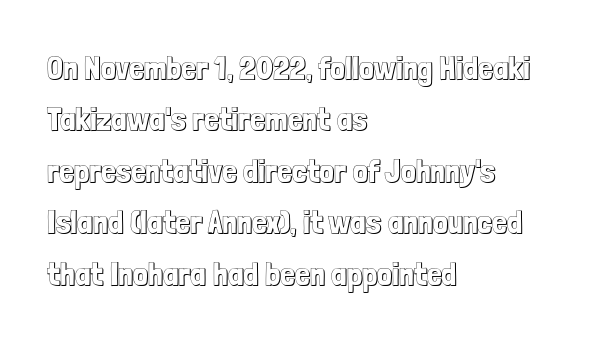
Leading matches the norm, producing a regular column. Italic: no, the glyphs are upright roman. Is the letter spacing exaggerated? No — it looks like the ordinary default. Spacing verdict: proportional, widths tailored to each character. Only glyphs here, with clear space below each row. Teacher's note: observe the even left margin — that is flush-left alignment.
